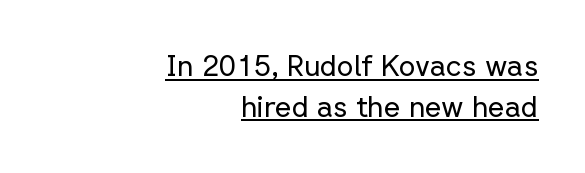
The image shows 29 px regular-weight sans-serif type, upright; set right-aligned, normal line spacing (1.4x), normal letter spacing, underlined; low stroke contrast and a medium x-height.
